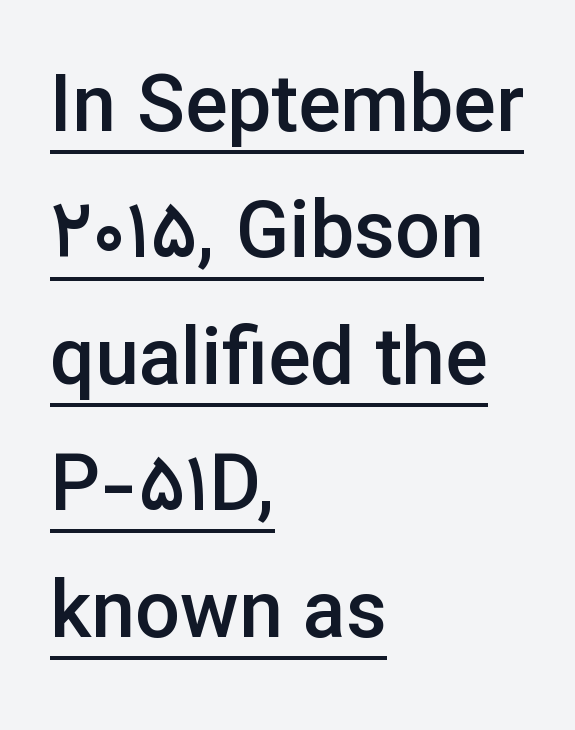
Line spacing here is normal. Semibold letterforms, between regular and bold. The passage shown is typed in a proportional face where columns would drift. Alignment: flush left.
